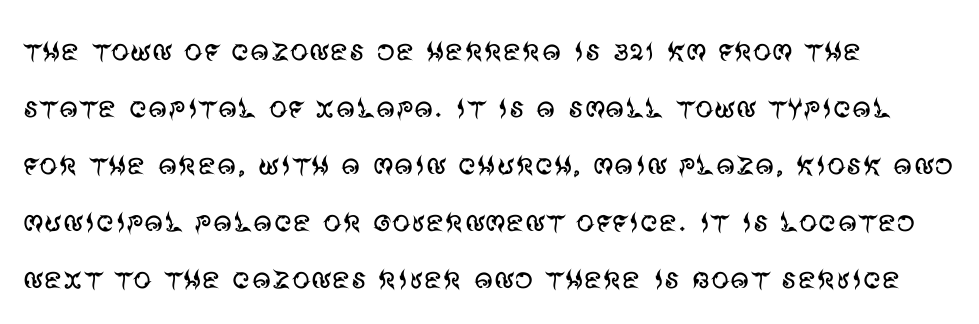
{"serif": "no", "italic": "no", "bold": "no", "weight": "regular", "width": "normal", "stroke_contrast": "medium", "x_height": "large", "monospaced": "no", "underline": "no", "align": "left", "line_spacing": "normal", "line_spacing_ratio": 1.54, "letter_spacing": "normal", "letter_spacing_em": 0.0, "glyph_px": 37}
